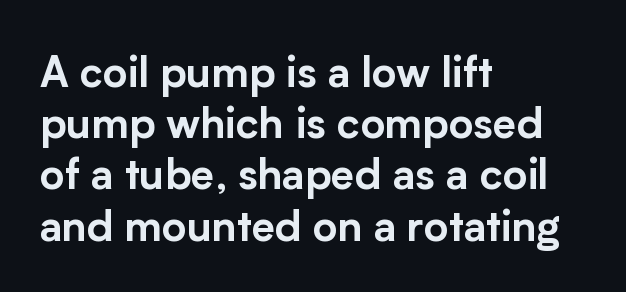
The letters advance in unequal steps, a hallmark of proportional type. Letter spacing: default. A clean baseline with only descenders dipping below it. Ordinary non-slanted type is in use. Horizontal alignment here is leftward, the default for most running prose. The face used here is a sans, in the tradition of grotesques and geometrics.
